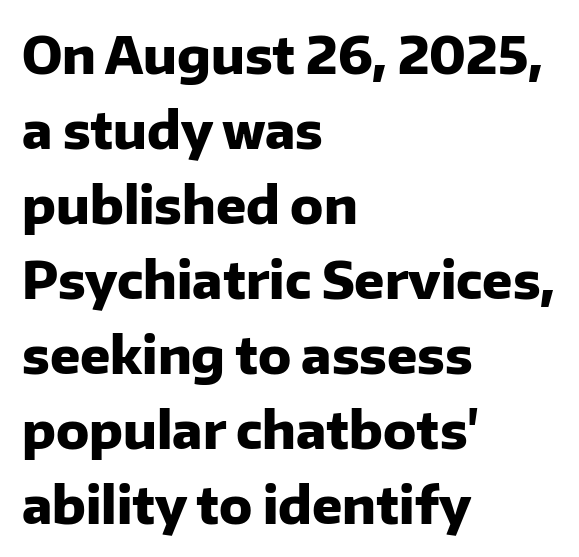
{"serif": "no", "italic": "no", "bold": "yes", "weight": "heavy", "width": "normal", "stroke_contrast": "low", "x_height": "medium", "monospaced": "no", "underline": "no", "align": "left", "line_spacing": "normal", "line_spacing_ratio": 1.5, "letter_spacing": "normal", "letter_spacing_em": 0.0, "glyph_px": 50}
